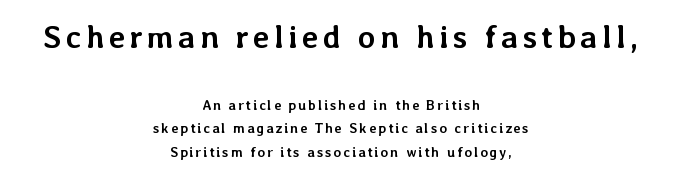
The text block is weighted toward neither margin, spreading evenly from the middle. Descender tails drop into unmarked territory. Two sizes are in play, and the larger belongs to the first block. This sample has the flowing, uneven cadence of proportional lettering. Students, this is bold: see how much ink each stroke carries. The lettering stays uniformly vertical, giving the passage a roman look.
